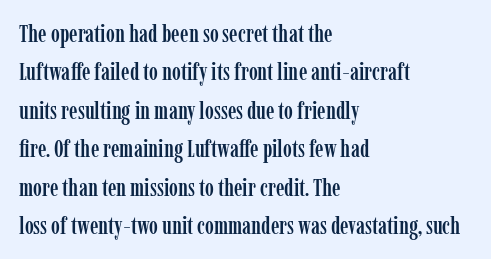
The image shows 24 px text type, upright; set left-aligned, normal line spacing (1.6x), normal letter spacing, not underlined.
